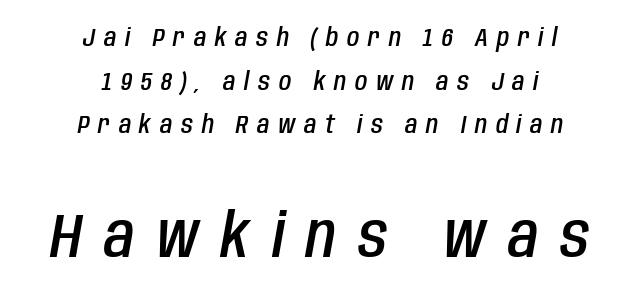
The image shows 62 px semibold, condensed type, italic (leaning right); set centered, line spacing 1.75x, unusually wide letter spacing (+0.35 em), not underlined; the second (bottom) block is 2.48x larger; low stroke contrast and a large x-height.
